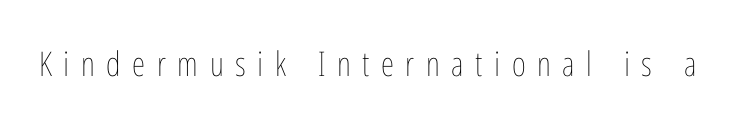
Nope, not italic — everything's standing straight. No extra ink here — the face is not bold. Think of a printed novel: that variable character pitch is what you see here. Anything drawn beneath the words? Only blank space.
